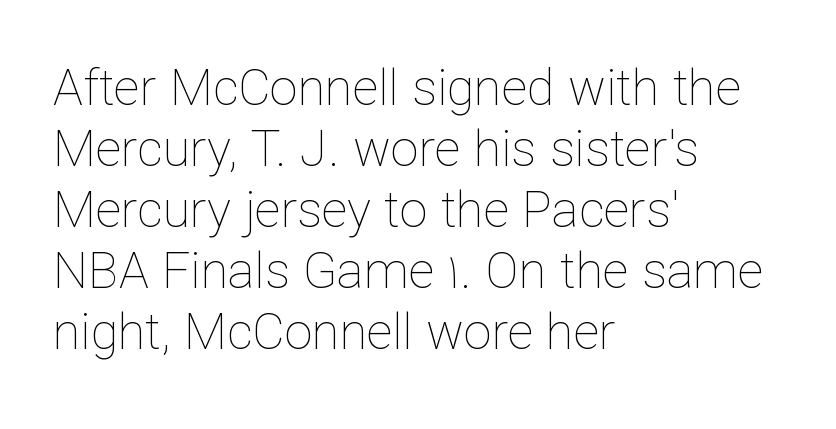
The passage shown is typed in a proportional face where columns would drift. It's the straight-up-and-down kind of type. The letters look calm and open, with moderate or lighter stems. No extra tracking has been applied to these lines.
